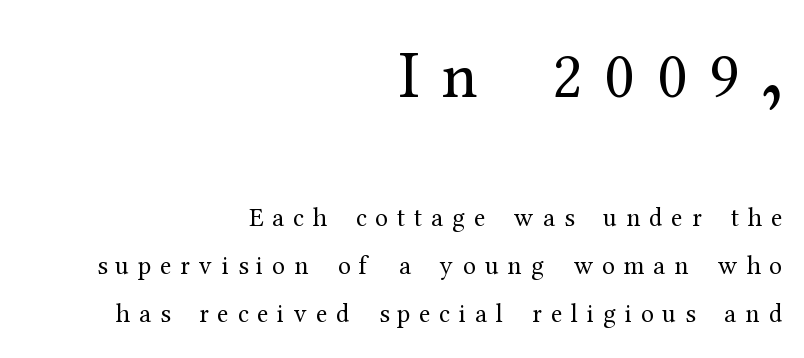
Q: Is the text bold? A: No.
Q: Is the text italic (slanted)? A: No, it is upright.
Q: Is the typeface a serif or a sans-serif typeface? A: Serif.
Q: Is the text underlined? A: No.
Q: How is the paragraph aligned? A: Right-aligned.
Q: Is the spacing between letters normal or unusually wide? A: Unusually wide.
Q: Which block of text is set in a larger size, the first (top) or the second (bottom)? A: The first (top) one.
Q: Width (condensed, normal, or wide)? A: Normal.
Q: Stroke contrast? A: Medium.
Q: x-height? A: Medium.
Q: Monospaced? A: No.
